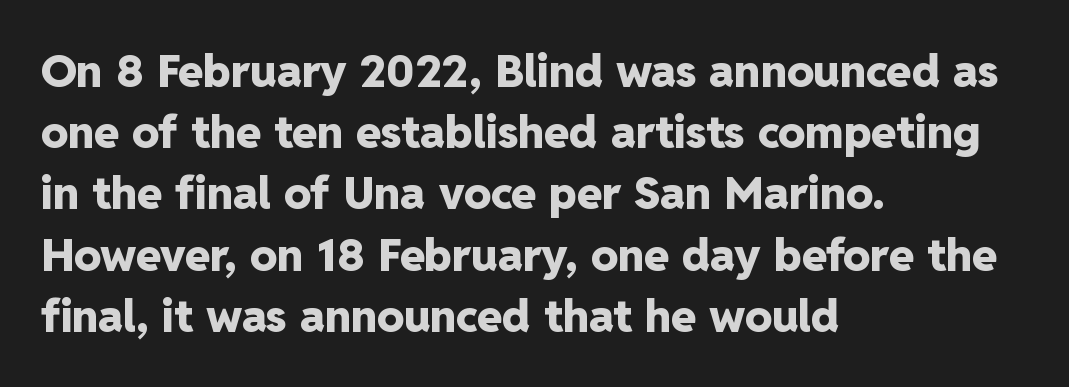
{"serif": "no", "italic": "no", "bold": "yes", "weight": "heavy", "width": "normal", "stroke_contrast": "low", "x_height": "medium", "monospaced": "no", "underline": "no", "align": "left", "line_spacing": "normal", "line_spacing_ratio": 1.36, "letter_spacing": "normal", "letter_spacing_em": 0.0, "glyph_px": 45}
